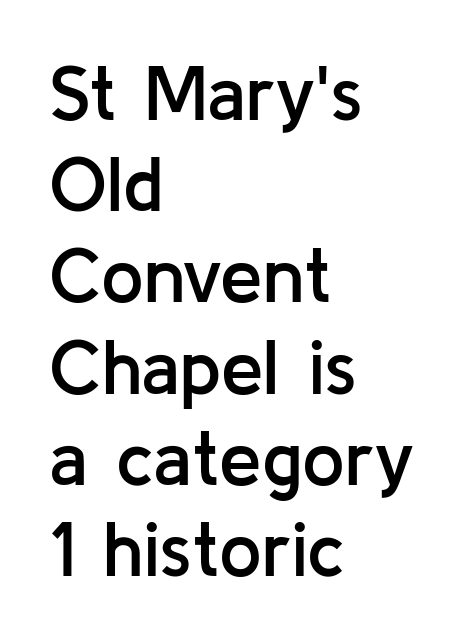
{"serif": "no", "italic": "no", "bold": "semi", "weight": "semibold", "width": "normal", "stroke_contrast": "low", "x_height": "medium", "monospaced": "no", "underline": "no", "align": "left", "line_spacing_ratio": 1.2, "letter_spacing": "normal", "letter_spacing_em": 0.0, "glyph_px": 76}
